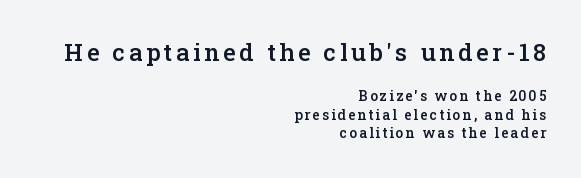
Q: Is the text bold? A: Semi-bold.
Q: Is the text italic (slanted)? A: No, it is upright.
Q: Is the text underlined? A: No.
Q: How is the paragraph aligned? A: Right-aligned.
Q: Is the spacing between lines tight, normal or loose? A: Normal.
Q: Which block of text is set in a larger size, the first (top) or the second (bottom)? A: The first (top) one.
